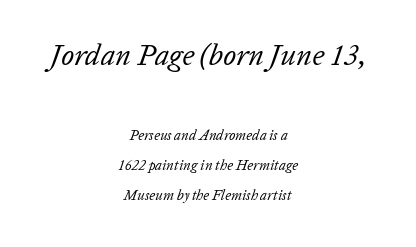
Q: Is the text bold? A: No.
Q: Is the text italic (slanted)? A: Yes, it leans right by about 20 degrees.
Q: Is the text underlined? A: No.
Q: How is the paragraph aligned? A: Centered.
Q: Is the spacing between letters normal or unusually wide? A: Normal.
Q: Is the spacing between lines tight, normal or loose? A: Loose.
Q: Which block of text is set in a larger size, the first (top) or the second (bottom)? A: The first (top) one.
Q: Width (condensed, normal, or wide)? A: Normal.
Q: Stroke contrast? A: Low.
Q: x-height? A: Medium.
Q: Monospaced? A: No.
